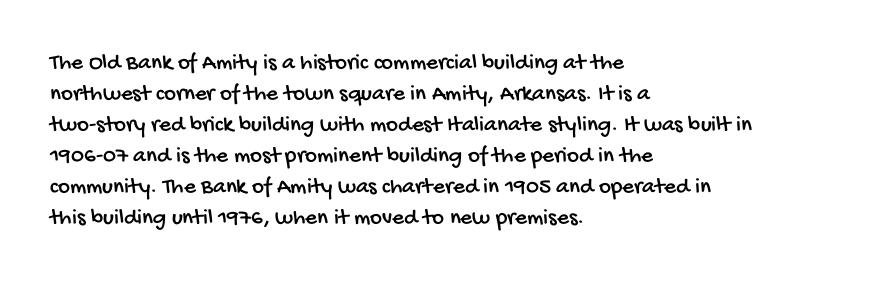
Characters follow at the spacing the type designer built in. Reading down the column, the eye jumps a familiar distance to each next line. Beneath every word, the page is bare. The typesetter chose a ragged-right arrangement here.
